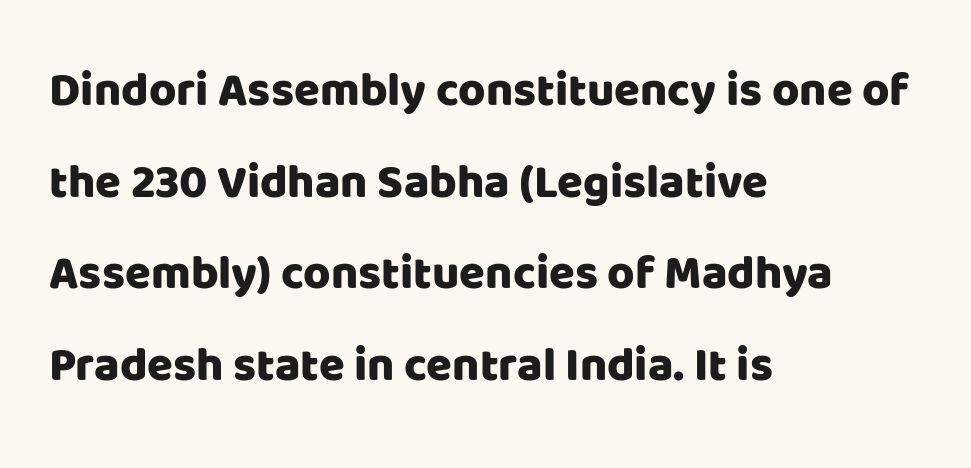
The image shows 47 px sans-serif type, upright; set left-aligned, loose line spacing (1.95x), normal letter spacing, not underlined; low stroke contrast and a large x-height.
